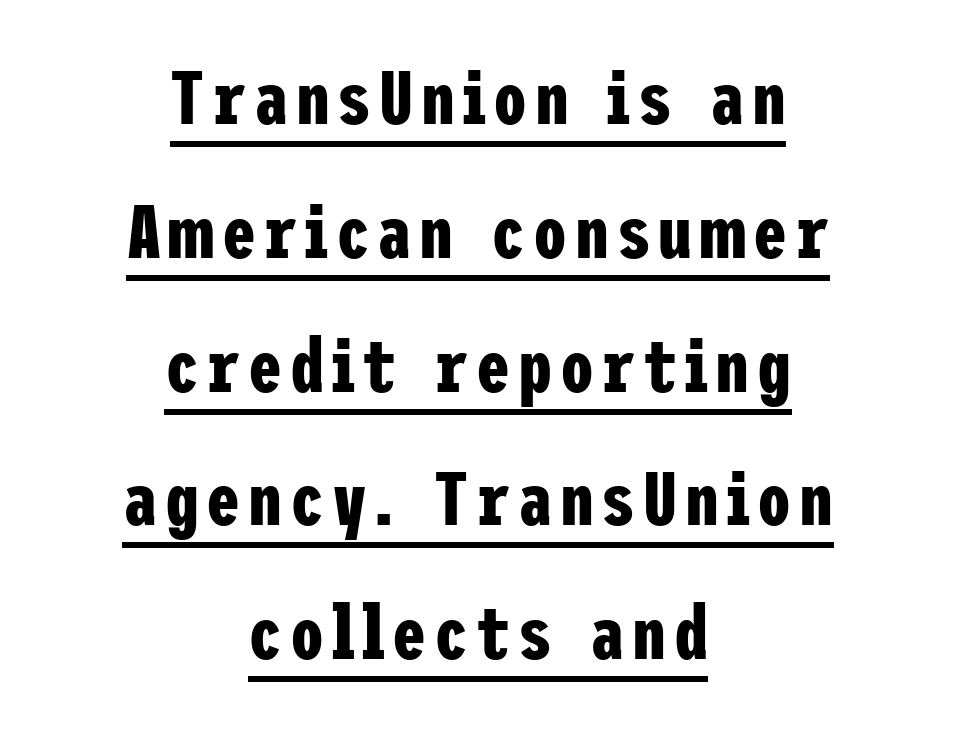
The image shows 76 px bold, condensed sans-serif type, upright; set centered, line spacing 1.76x, underlined; low stroke contrast and a medium x-height.
